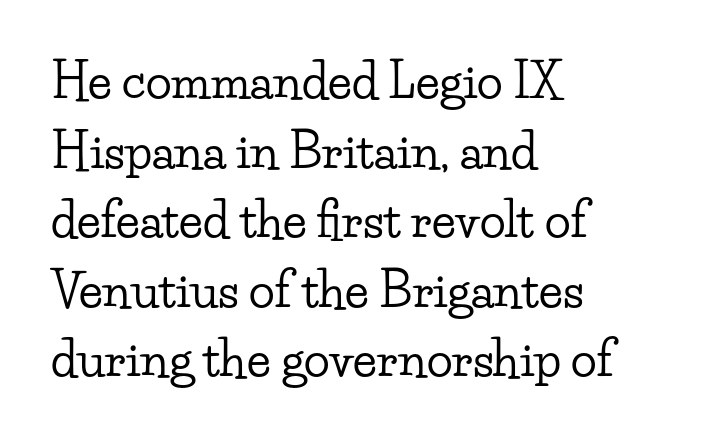
{"serif": "yes", "italic": "no", "width": "wide", "stroke_contrast": "low", "x_height": "small", "monospaced": "no", "underline": "no", "align": "left", "line_spacing": "normal", "line_spacing_ratio": 1.45, "letter_spacing": "normal", "letter_spacing_em": 0.0, "glyph_px": 48}
